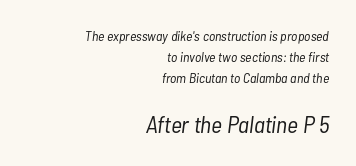
Letters have the restrained weight of plain body copy at most. The emphasis by scale lands on block number two, below. The rendering anchors every line to the right-hand side. Whoever set this chose a conventional vertical rhythm. Rule under the text: the space is simply empty.
